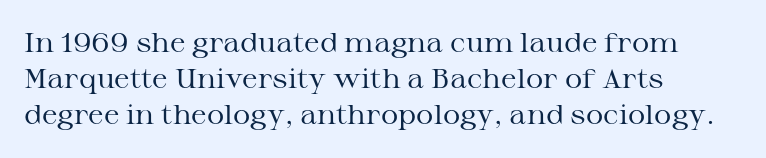
Q: Is the text bold? A: No.
Q: Is the text italic (slanted)? A: No, it is upright.
Q: Is the text underlined? A: No.
Q: How is the paragraph aligned? A: Left-aligned.
Q: Is the spacing between letters normal or unusually wide? A: Normal.
Q: Is the spacing between lines tight, normal or loose? A: Normal.
